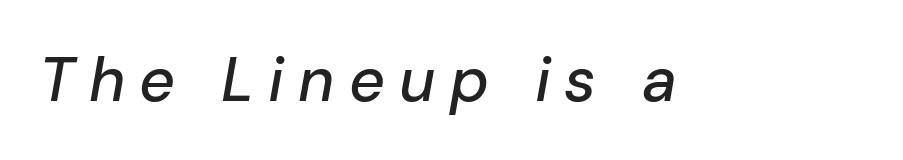
{"italic": "yes", "lean": "right", "slant_degrees": 10, "width": "normal", "stroke_contrast": "low", "x_height": "medium", "monospaced": "no", "underline": "no", "letter_spacing": "wide", "letter_spacing_em": 0.23, "glyph_px": 62}
